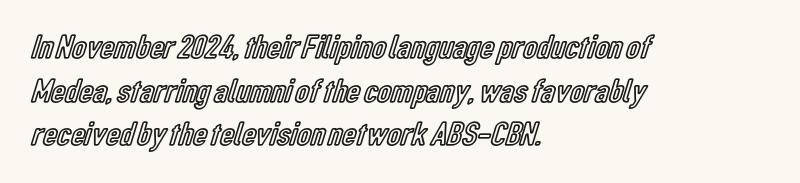
{"width": "condensed", "x_height": "medium", "monospaced": "no", "underline": "no", "align": "left", "line_spacing": "normal", "line_spacing_ratio": 1.28, "letter_spacing": "normal", "letter_spacing_em": 0.0, "glyph_px": 34}
